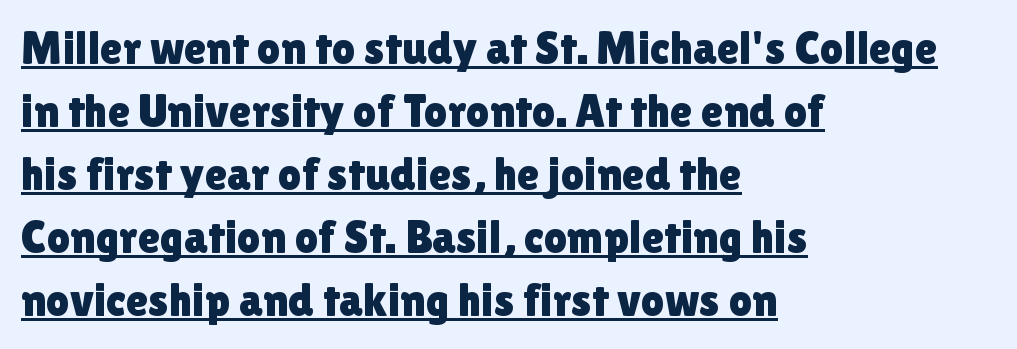
The image shows 46 px sans-serif type, upright; set left-aligned, normal line spacing (1.37x), normal letter spacing, underlined; a medium x-height.
